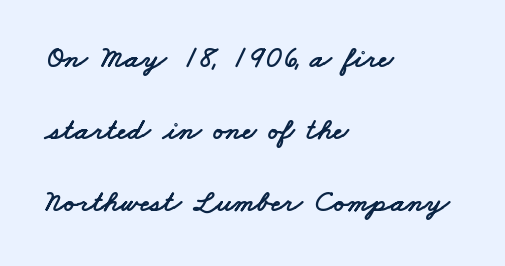
Q: Is the typeface a serif or a sans-serif typeface? A: Sans-serif.
Q: Is the text underlined? A: No.
Q: How is the paragraph aligned? A: Left-aligned.
Q: Is the spacing between letters normal or unusually wide? A: Normal.
Q: Is the spacing between lines tight, normal or loose? A: Loose.
Q: Width (condensed, normal, or wide)? A: Wide.
Q: Stroke contrast? A: Low.
Q: x-height? A: Small.
Q: Monospaced? A: No.
